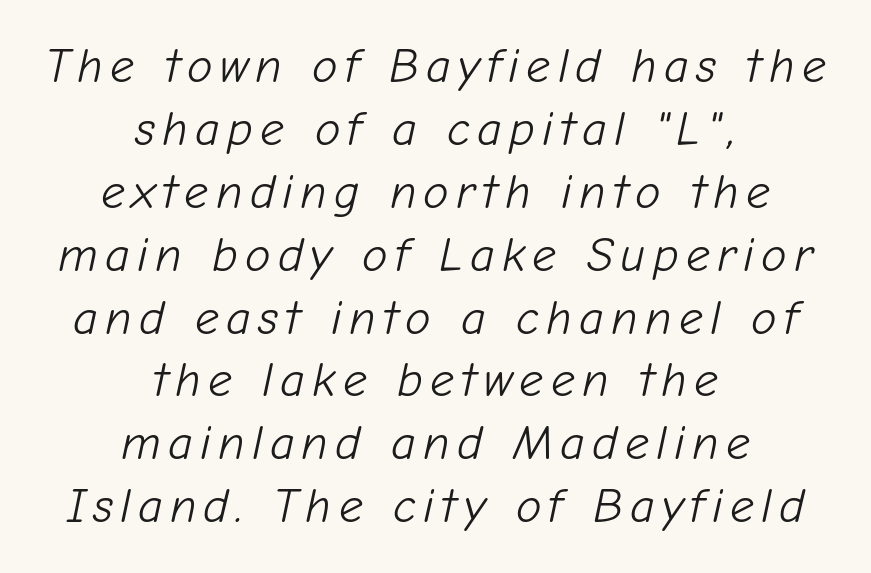
{"italic": "yes", "lean": "right", "slant_degrees": 12, "bold": "no", "weight": "light", "width": "normal", "stroke_contrast": "low", "x_height": "medium", "monospaced": "no", "underline": "no", "align": "center", "line_spacing": "normal", "line_spacing_ratio": 1.31, "glyph_px": 48}
